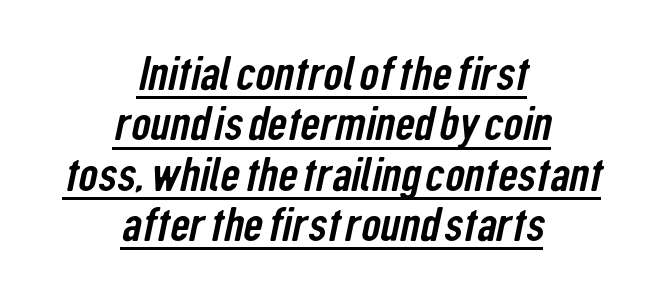
Q: Is the typeface a serif or a sans-serif typeface? A: Sans-serif.
Q: Is the text underlined? A: Yes.
Q: How is the paragraph aligned? A: Centered.
Q: Is the spacing between letters normal or unusually wide? A: Normal.
Q: Is the spacing between lines tight, normal or loose? A: Tight.
Q: Width (condensed, normal, or wide)? A: Condensed.
Q: Stroke contrast? A: Low.
Q: x-height? A: Medium.
Q: Monospaced? A: No.
